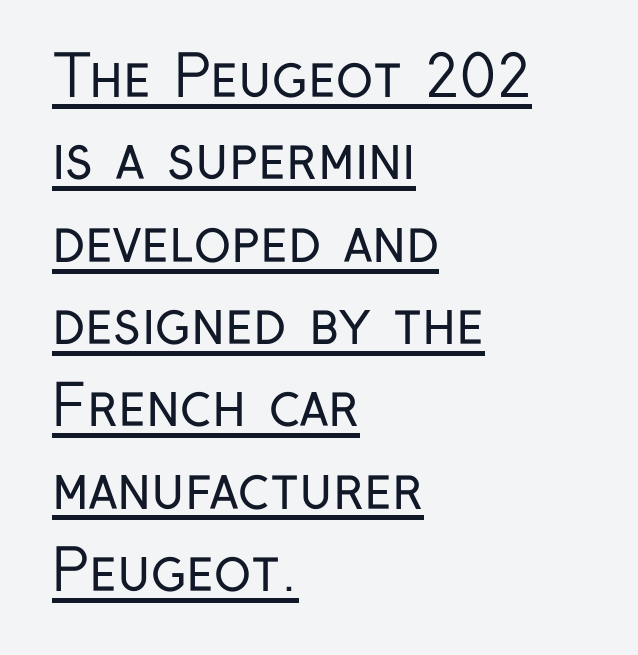
{"serif": "no", "italic": "no", "bold": "no", "weight": "regular", "width": "condensed", "stroke_contrast": "low", "x_height": "medium", "monospaced": "no", "underline": "yes", "align": "left", "line_spacing": "normal", "line_spacing_ratio": 1.47, "letter_spacing": "normal", "letter_spacing_em": 0.0, "glyph_px": 56}
